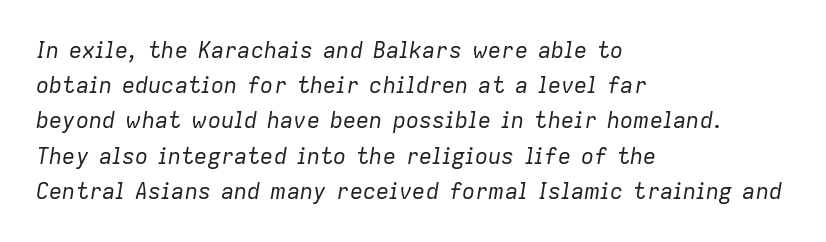
Q: Is the text bold? A: No.
Q: Is the text italic (slanted)? A: Yes, it leans right by about 9 degrees.
Q: Is the text underlined? A: No.
Q: How is the paragraph aligned? A: Left-aligned.
Q: Is the spacing between letters normal or unusually wide? A: Normal.
Q: Is the spacing between lines tight, normal or loose? A: Normal.
